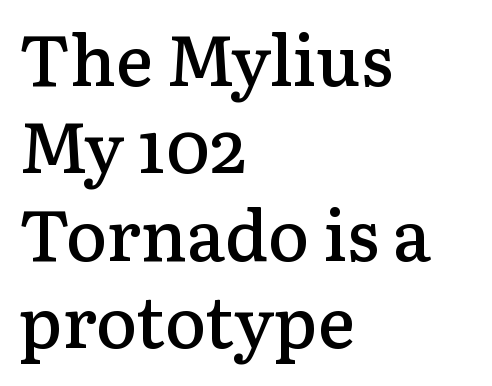
The image shows 70 px semibold serif type, upright; set left-aligned, normal line spacing (1.25x), normal letter spacing, not underlined; low stroke contrast and a medium x-height.
